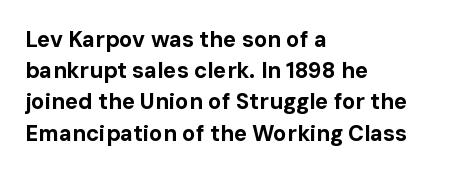
The image shows 22 px bold type, upright; set left-aligned, normal line spacing (1.42x), normal letter spacing, not underlined.
